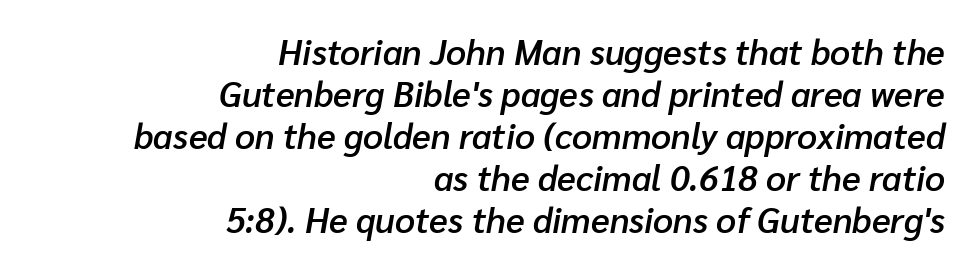
Q: Is the text bold? A: Semi-bold.
Q: Is the text italic (slanted)? A: Yes, it leans right by about 10 degrees.
Q: Is the text underlined? A: No.
Q: How is the paragraph aligned? A: Right-aligned.
Q: Is the spacing between letters normal or unusually wide? A: Normal.
Q: Width (condensed, normal, or wide)? A: Normal.
Q: Stroke contrast? A: Low.
Q: x-height? A: Medium.
Q: Monospaced? A: No.
